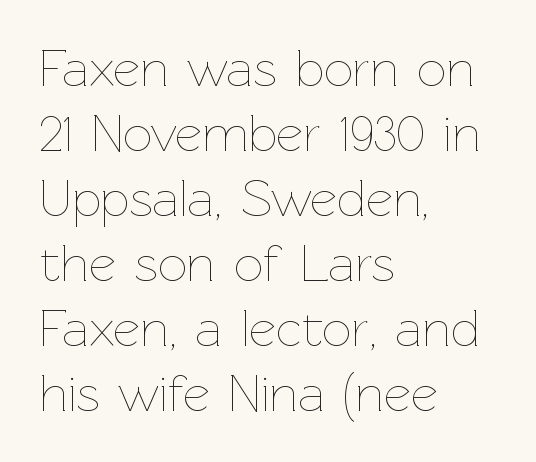
Q: Is the text bold? A: No.
Q: Is the text italic (slanted)? A: No, it is upright.
Q: Is the text underlined? A: No.
Q: How is the paragraph aligned? A: Left-aligned.
Q: Is the spacing between letters normal or unusually wide? A: Normal.
Q: Is the spacing between lines tight, normal or loose? A: Normal.
Q: Width (condensed, normal, or wide)? A: Normal.
Q: Stroke contrast? A: Low.
Q: x-height? A: Medium.
Q: Monospaced? A: No.
